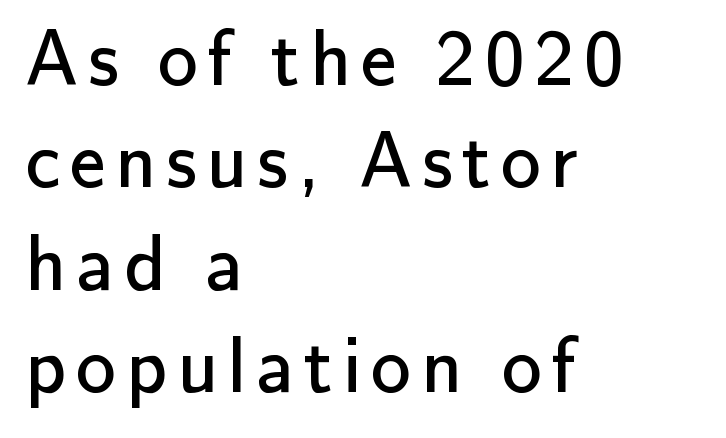
The image shows 80 px regular-weight sans-serif type, upright; set left-aligned, normal line spacing (1.28x), not underlined; low stroke contrast and a small x-height.
